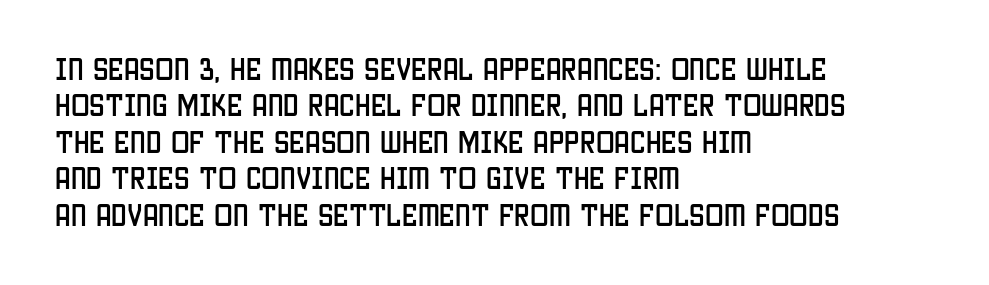
Plain, unruled lines of type. The type is set solid horizontally, with unmodified tracking. Tall strokes in this sample are plumb rather than angled. Regarding leading, the lines here are spaced in the standard way.
